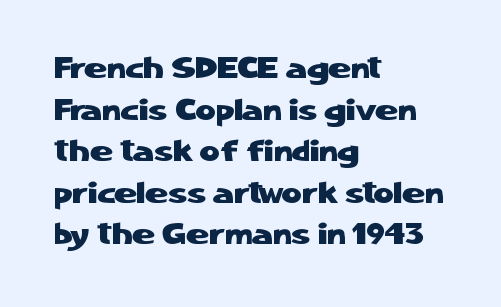
The image shows 31 px sans-serif type, upright; set left-aligned, normal line spacing (1.34x), normal letter spacing, not underlined; low stroke contrast and a medium x-height.
